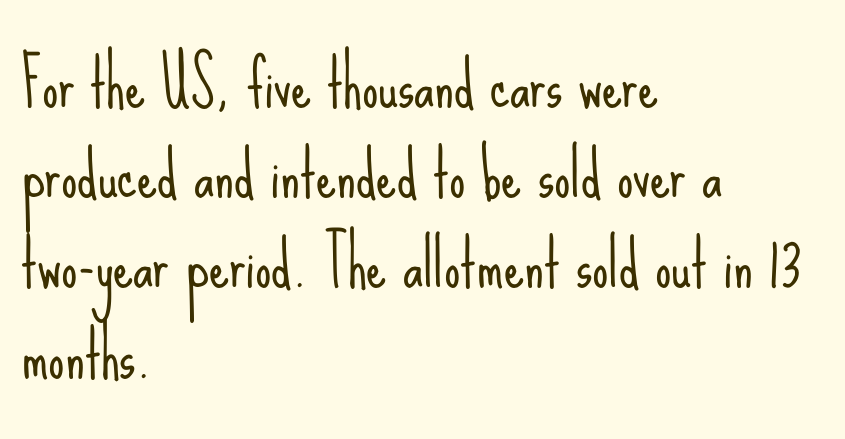
{"serif": "no", "italic": "no", "bold": "no", "weight": "light", "width": "condensed", "stroke_contrast": "low", "x_height": "small", "monospaced": "no", "underline": "no", "align": "left", "line_spacing": "normal", "line_spacing_ratio": 1.41, "letter_spacing": "normal", "letter_spacing_em": 0.0, "glyph_px": 64}
